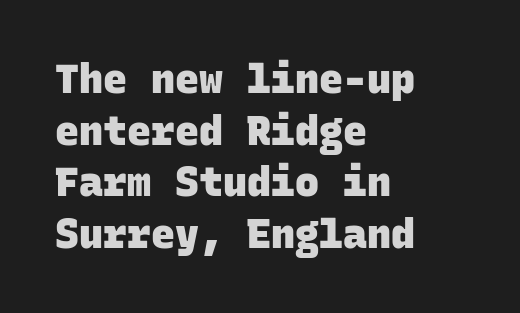
{"serif": "no", "bold": "yes", "weight": "heavy", "width": "normal", "stroke_contrast": "low", "x_height": "large", "monospaced": "yes", "underline": "no", "align": "left", "line_spacing": "normal", "line_spacing_ratio": 1.29, "letter_spacing": "normal", "letter_spacing_em": 0.0, "glyph_px": 40}
